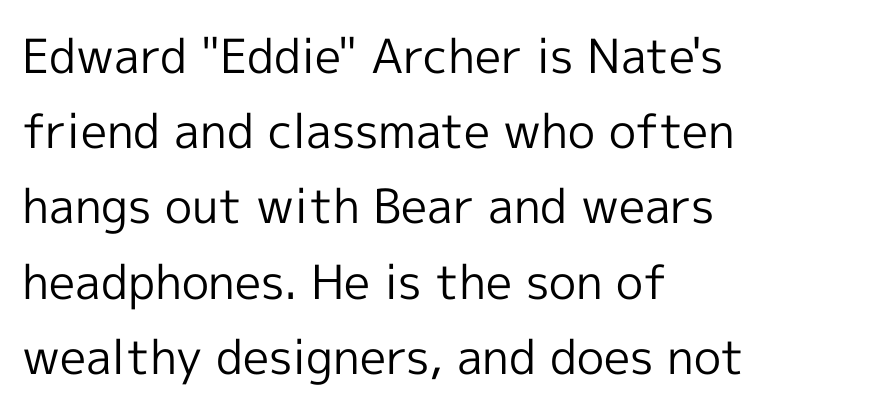
{"serif": "no", "italic": "no", "bold": "no", "weight": "regular", "width": "normal", "x_height": "medium", "monospaced": "no", "underline": "no", "align": "left", "line_spacing": "normal", "line_spacing_ratio": 1.6, "letter_spacing": "normal", "letter_spacing_em": 0.0, "glyph_px": 47}
